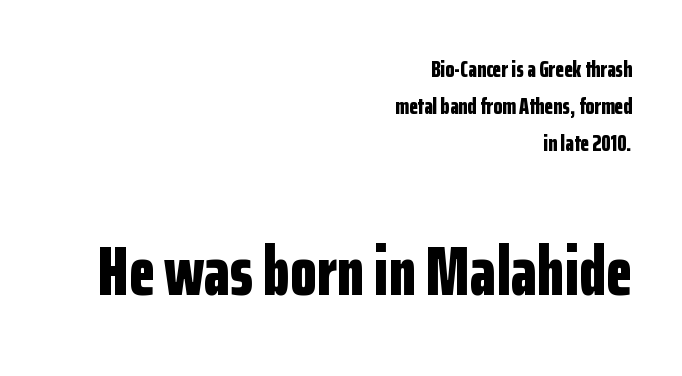
{"serif": "no", "italic": "no", "bold": "yes", "weight": "bold", "width": "condensed", "stroke_contrast": "low", "x_height": "medium", "monospaced": "no", "underline": "no", "align": "right", "line_spacing": "normal", "line_spacing_ratio": 1.6, "letter_spacing": "normal", "letter_spacing_em": 0.0, "larger_block": "second", "size_ratio": 3.0, "glyph_px": 69}
